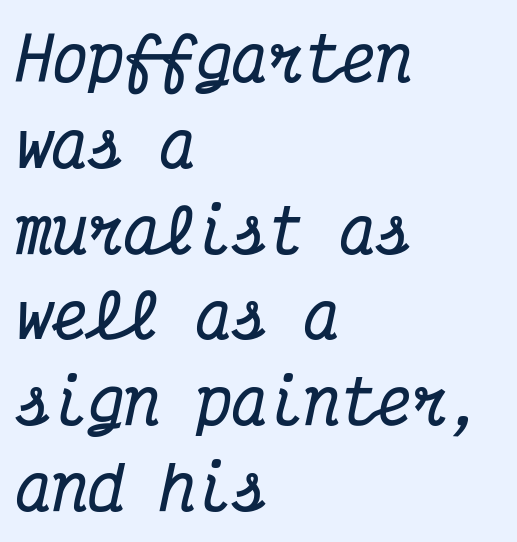
Q: Is the text bold? A: Yes.
Q: Is the text italic (slanted)? A: Yes, it leans right by about 12 degrees.
Q: Is the typeface a serif or a sans-serif typeface? A: Serif.
Q: Is the text underlined? A: No.
Q: How is the paragraph aligned? A: Left-aligned.
Q: Is the spacing between letters normal or unusually wide? A: Normal.
Q: Is the spacing between lines tight, normal or loose? A: Normal.
Q: Width (condensed, normal, or wide)? A: Condensed.
Q: Stroke contrast? A: Medium.
Q: x-height? A: Medium.
Q: Monospaced? A: Yes.
